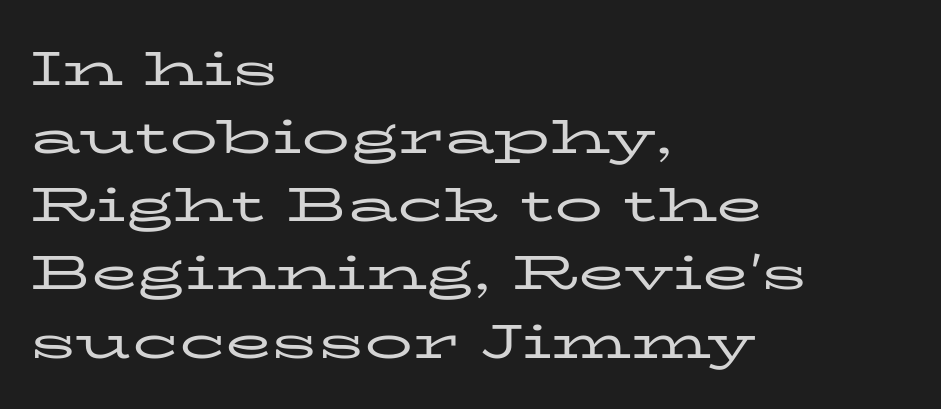
The letters stand straight up with perfectly vertical stems. Lines of text with bare space underneath. Think of a printed novel: that variable character pitch is what you see here. Stroke terminals: seriffed.
